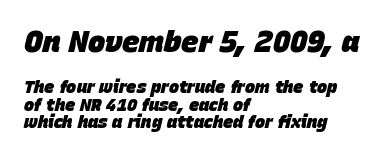
The image shows 29 px heavy type, italic (leaning right); set left-aligned, tight line spacing (1.01x), normal letter spacing, not underlined; the first (top) block is 1.71x larger; low stroke contrast and a large x-height.
